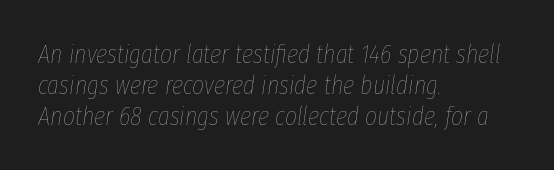
Stroke thickness stays within the range of a standard reading face or lighter. Teacher's note: observe the even left margin — that is flush-left alignment. A bare baseline throughout the passage. Here the glyphs are tracked normally, forming tight word shapes. The whole block is typeset with a tilt.
